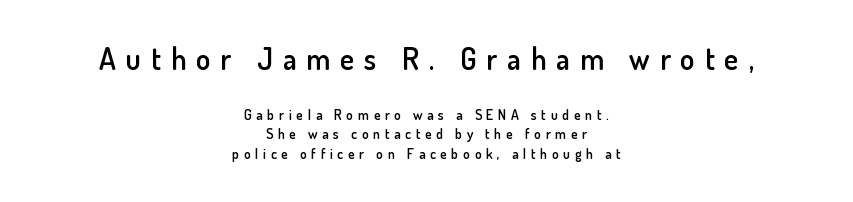
The image shows 30 px semibold sans-serif type, upright; set centered, normal line spacing (1.39x), unusually wide letter spacing (+0.33 em), not underlined; the first (top) block is 2.14x larger; low stroke contrast and a small x-height.
